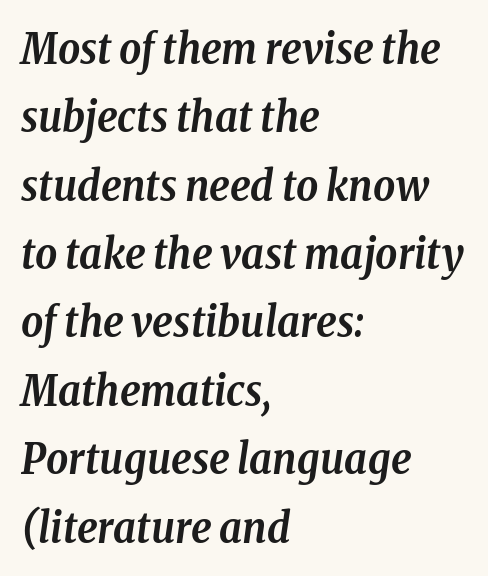
The image shows 43 px semibold, condensed serif type, italic (leaning right); set left-aligned, normal line spacing (1.59x), normal letter spacing, not underlined; low stroke contrast and a medium x-height.
